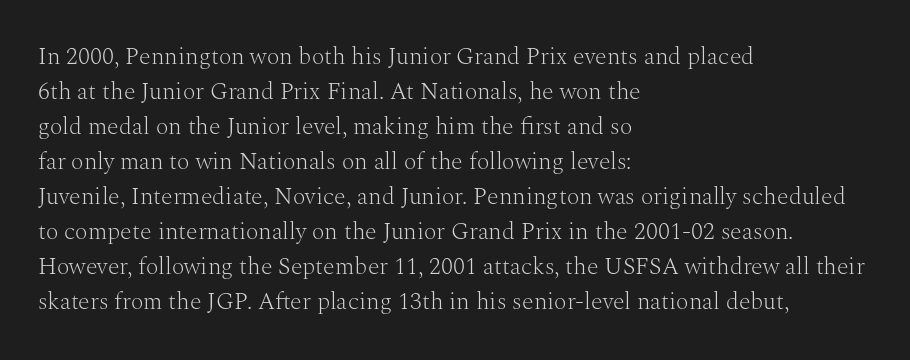
Q: Is the text bold? A: No.
Q: Is the text italic (slanted)? A: No, it is upright.
Q: Is the text underlined? A: No.
Q: How is the paragraph aligned? A: Left-aligned.
Q: Is the spacing between letters normal or unusually wide? A: Normal.
Q: Is the spacing between lines tight, normal or loose? A: Normal.
